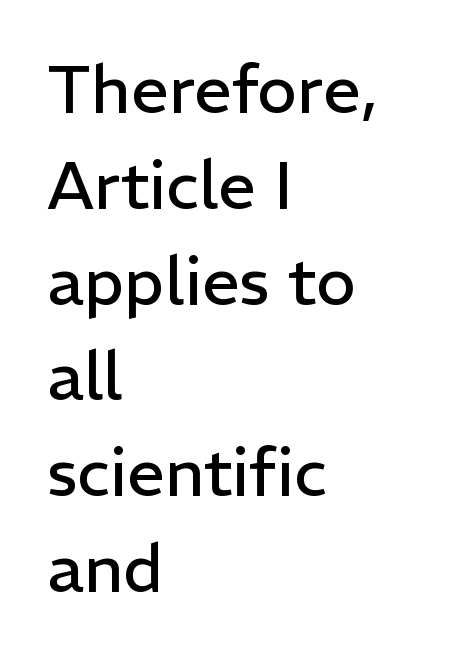
The image shows 67 px regular-weight sans-serif type, upright; set left-aligned, normal line spacing (1.43x), normal letter spacing, not underlined; low stroke contrast and a medium x-height.
